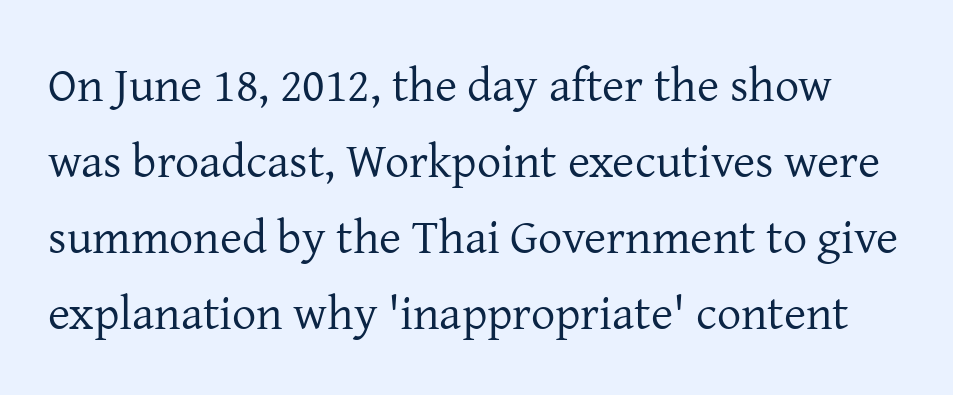
{"serif": "yes", "italic": "no", "bold": "no", "weight": "regular", "width": "normal", "stroke_contrast": "low", "x_height": "medium", "monospaced": "no", "underline": "no", "line_spacing": "normal", "line_spacing_ratio": 1.58, "letter_spacing": "normal", "letter_spacing_em": 0.0, "glyph_px": 48}
